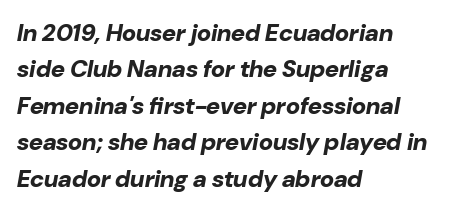
Reading down the block, your eye returns to a fixed left position each line. Regarding leading, the lines here are spaced in the standard way. Characters are canted at an angle relative to the baseline's perpendicular. Weight check: bold — yes, fully.
